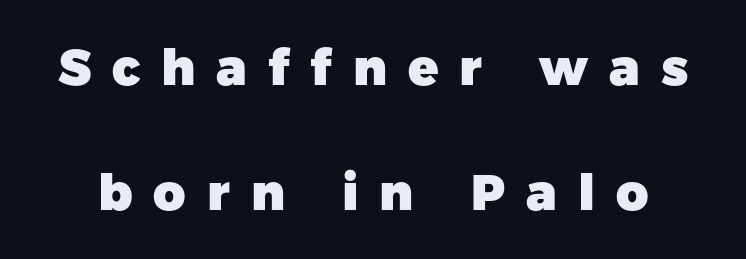
Q: Is the text bold? A: Yes.
Q: Is the text italic (slanted)? A: No, it is upright.
Q: Is the typeface a serif or a sans-serif typeface? A: Sans-serif.
Q: Is the text underlined? A: No.
Q: Is the spacing between letters normal or unusually wide? A: Unusually wide.
Q: Is the spacing between lines tight, normal or loose? A: Loose.
Q: Width (condensed, normal, or wide)? A: Normal.
Q: Stroke contrast? A: Low.
Q: x-height? A: Medium.
Q: Monospaced? A: No.
